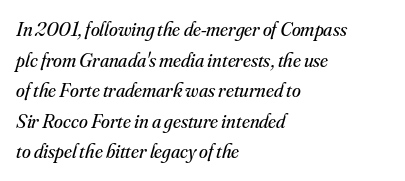
The passage shown has conventional tracking throughout. This sample keeps an unexceptional amount of space between lines. Stems and bowls with no extra thickness — not bold. Glance below the letters and you will spot only blank space.
